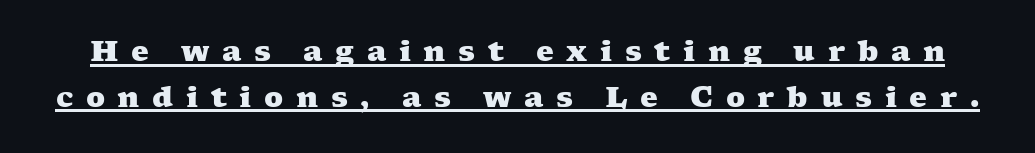
Does extra space separate the letters? Yes, quite a lot of it. A continuous stroke trails under the words, as in a hyperlink. Classification — serif. What weight is shown? A full bold with thick strokes. The rows are spaced the way most documents space them. Character widths vary here, with narrow letters taking less room than wide ones.
